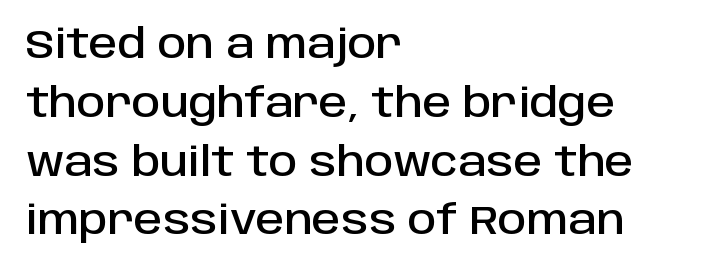
{"serif": "no", "italic": "no", "width": "normal", "stroke_contrast": "low", "x_height": "large", "monospaced": "no", "underline": "no", "align": "left", "line_spacing": "normal", "line_spacing_ratio": 1.47, "letter_spacing": "normal", "letter_spacing_em": 0.0, "glyph_px": 40}
